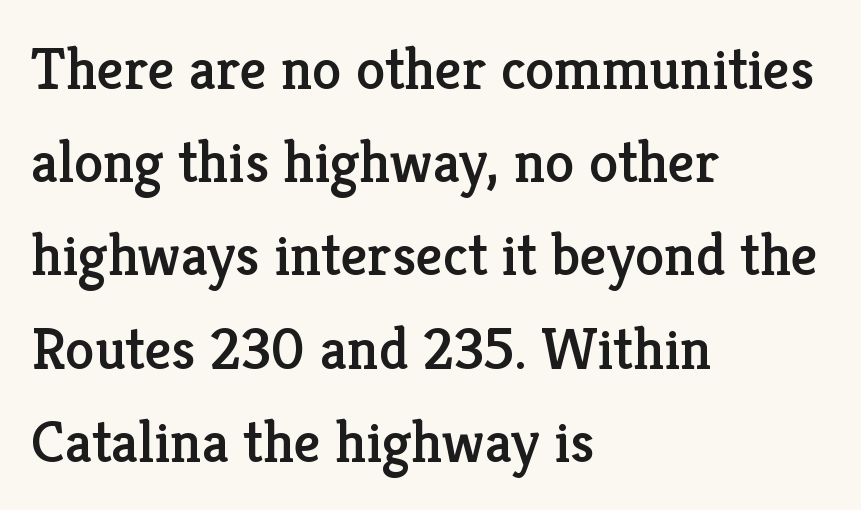
{"serif": "yes", "italic": "no", "width": "normal", "stroke_contrast": "low", "x_height": "medium", "monospaced": "no", "underline": "no", "align": "left", "line_spacing": "normal", "line_spacing_ratio": 1.58, "letter_spacing": "normal", "letter_spacing_em": 0.0, "glyph_px": 59}
